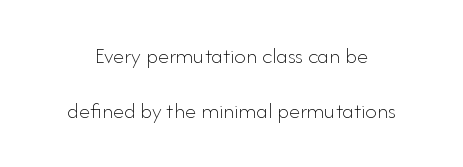
One glance says open: line gaps are wider than usual. The type sits square on the baseline with zero lean. A bare baseline throughout the passage. Here the glyphs are tracked normally, forming tight word shapes. The characters are drawn with everyday or finer stroke widths.
